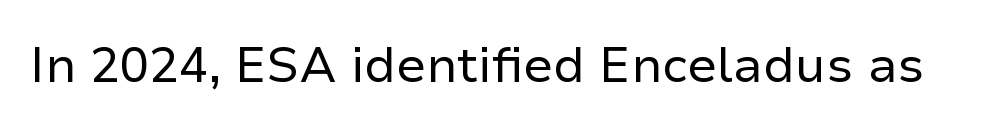
{"serif": "no", "italic": "no", "bold": "no", "weight": "regular", "width": "normal", "stroke_contrast": "low", "x_height": "medium", "monospaced": "no", "underline": "no", "letter_spacing": "normal", "letter_spacing_em": 0.0, "glyph_px": 49}
